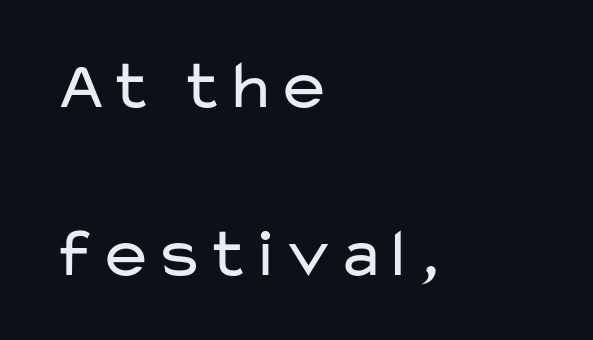
{"serif": "no", "italic": "no", "bold": "no", "weight": "regular", "width": "wide", "stroke_contrast": "low", "x_height": "medium", "monospaced": "no", "underline": "no", "align": "left", "line_spacing": "loose", "line_spacing_ratio": 2.43, "letter_spacing": "normal", "letter_spacing_em": 0.0, "glyph_px": 69}
